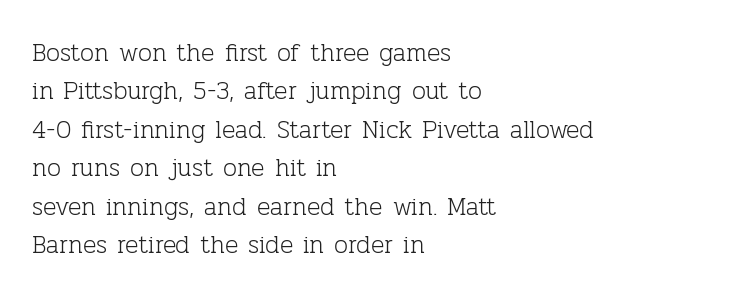
The image shows 25 px text type, upright; set left-aligned, normal line spacing (1.54x), normal letter spacing, not underlined.
